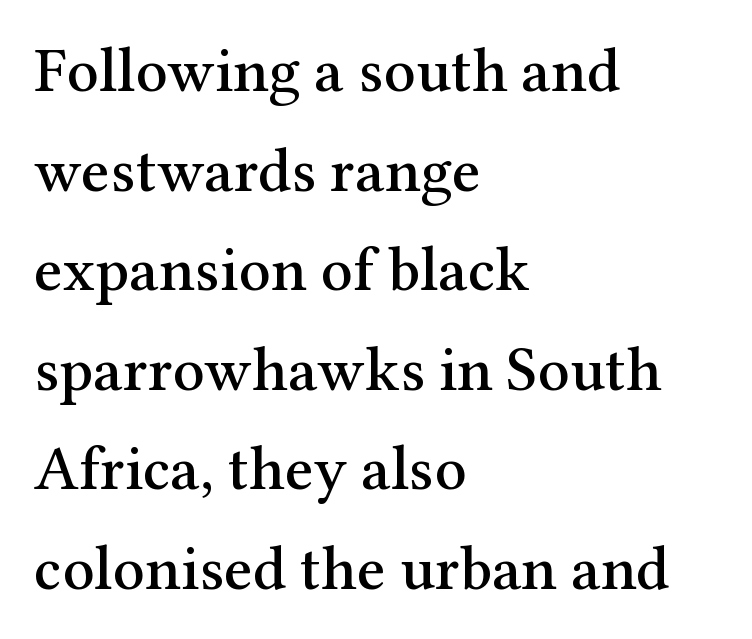
The image shows 63 px serif type, upright; set left-aligned, normal line spacing (1.58x), normal letter spacing, not underlined; medium stroke contrast and a medium x-height.
